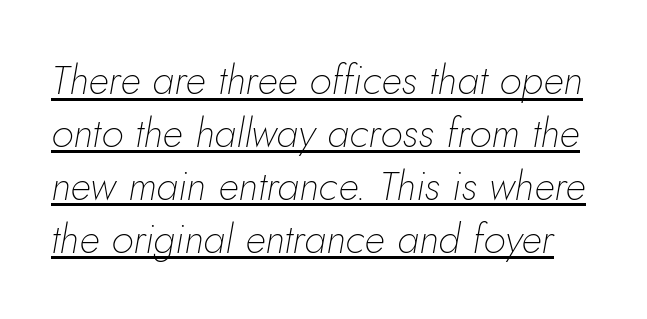
The image shows 41 px thin type, italic (leaning right); set normal line spacing (1.29x), normal letter spacing, underlined; low stroke contrast and a small x-height.
